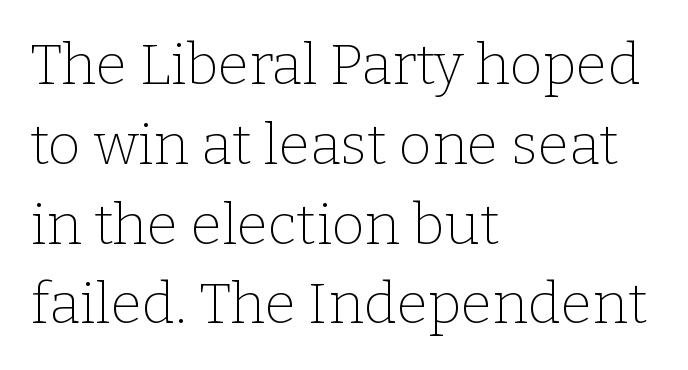
{"serif": "yes", "italic": "no", "bold": "no", "weight": "thin", "width": "normal", "stroke_contrast": "low", "x_height": "medium", "monospaced": "no", "underline": "no", "align": "left", "line_spacing": "normal", "line_spacing_ratio": 1.4, "letter_spacing": "normal", "letter_spacing_em": 0.0, "glyph_px": 57}
